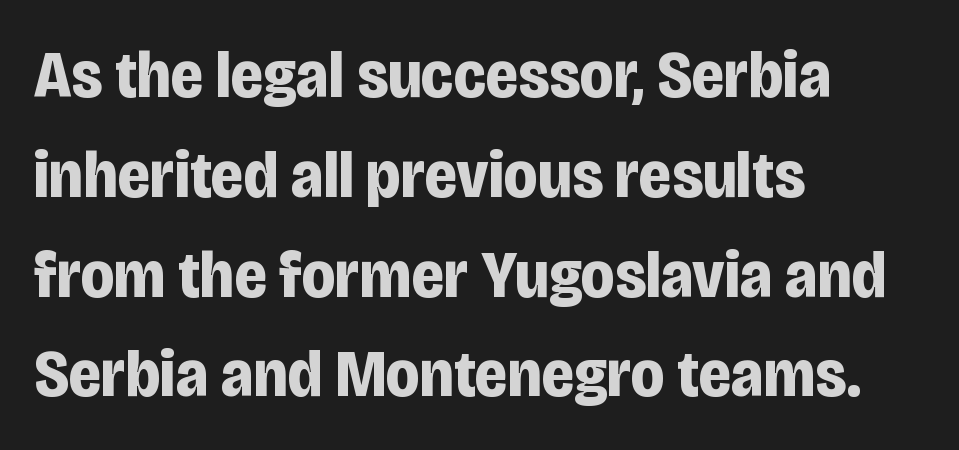
What kind of face is this? One without serifs — a sans. Looks like regular typesetting: each glyph gets only the width it needs. Successive baselines arrive at the customary interval. Descenders are the only things crossing below the line. Tall strokes in this sample are plumb rather than angled.
